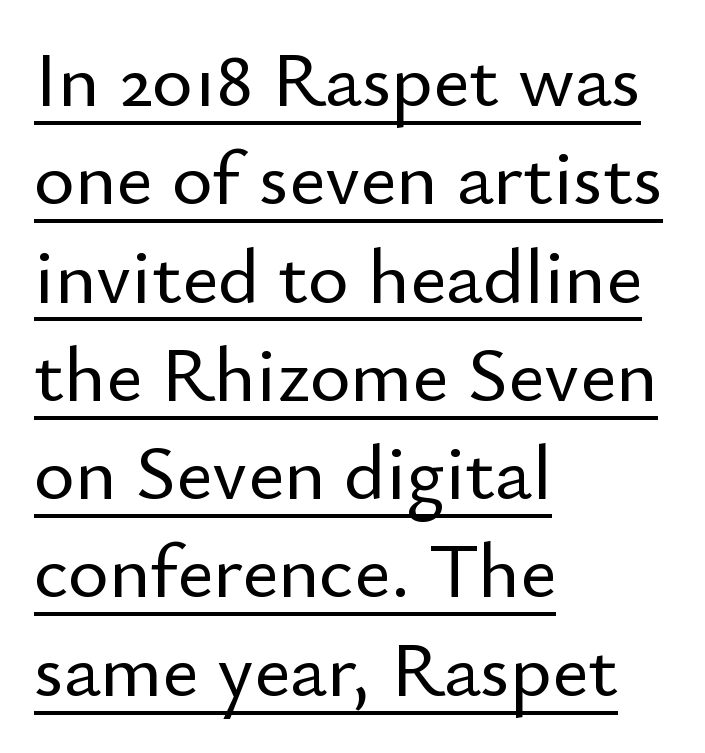
{"serif": "no", "italic": "no", "width": "normal", "stroke_contrast": "low", "x_height": "small", "monospaced": "no", "underline": "yes", "align": "left", "line_spacing": "normal", "line_spacing_ratio": 1.26, "letter_spacing": "normal", "letter_spacing_em": 0.0, "glyph_px": 78}
